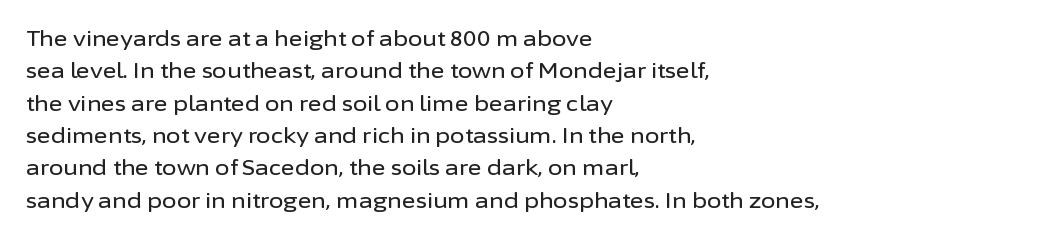
The image shows 21 px text type, upright; set left-aligned, normal line spacing (1.54x), normal letter spacing, not underlined.
